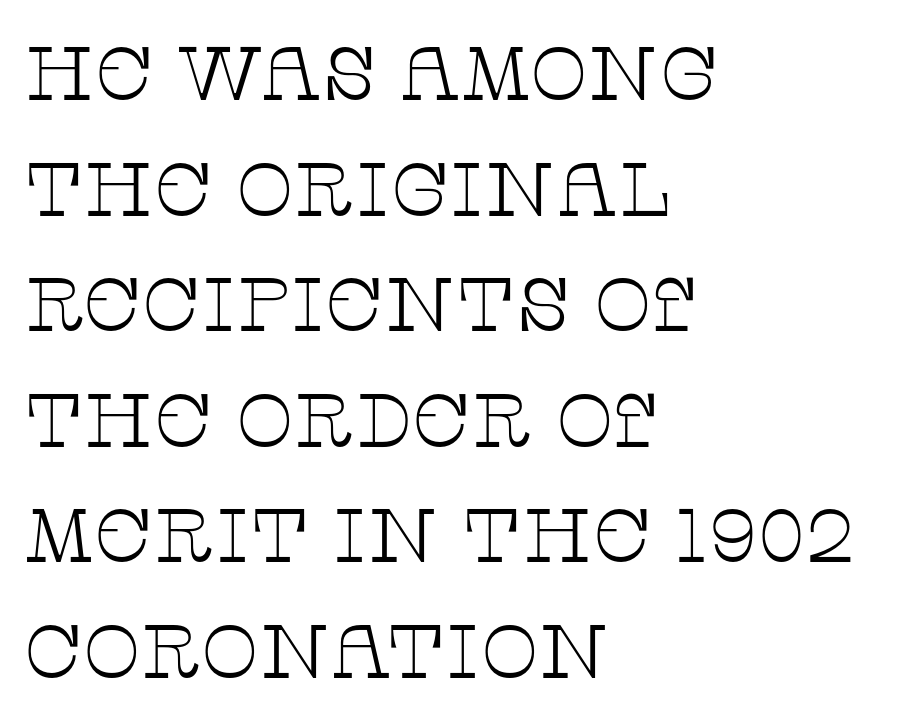
Default kerning and tracking; the words read as compact shapes. Weight class: somewhere from thin through regular. Where is the straight margin? On the left. Letterform terminals end in serifs throughout the passage.
